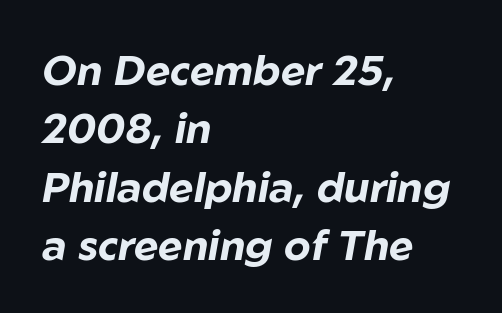
The image shows 42 px bold type, italic (leaning right); set left-aligned, normal line spacing (1.39x), normal letter spacing, not underlined; low stroke contrast and a medium x-height.
